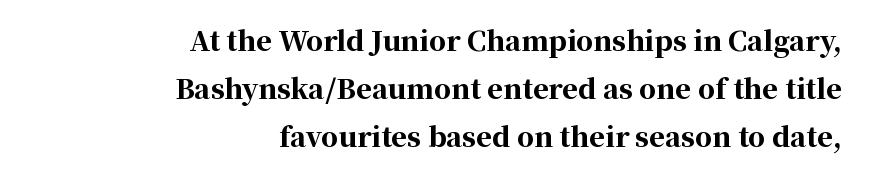
The image shows 27 px bold type, upright; set right-aligned, line spacing 1.77x, normal letter spacing, not underlined.
